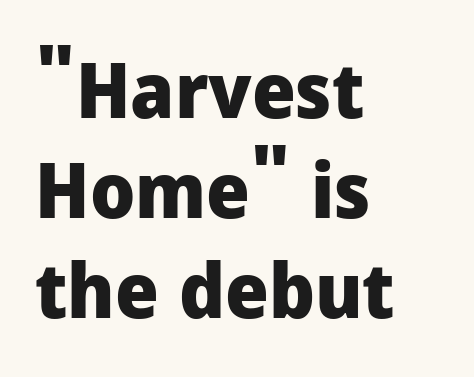
Q: Is the text bold? A: Yes.
Q: Is the text italic (slanted)? A: No, it is upright.
Q: Is the typeface a serif or a sans-serif typeface? A: Sans-serif.
Q: Is the text underlined? A: No.
Q: How is the paragraph aligned? A: Left-aligned.
Q: Is the spacing between letters normal or unusually wide? A: Normal.
Q: Is the spacing between lines tight, normal or loose? A: Normal.
Q: Width (condensed, normal, or wide)? A: Normal.
Q: Stroke contrast? A: Low.
Q: x-height? A: Medium.
Q: Monospaced? A: No.
